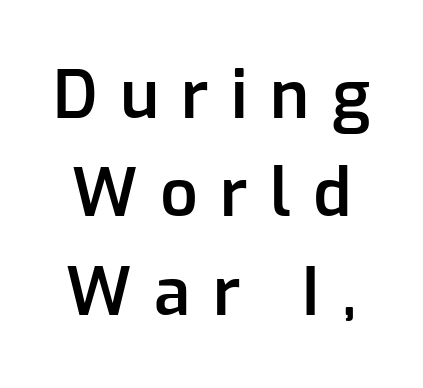
Nope, no serifs anywhere on these letters. Has an underline been added? It has not. Its strokes are somewhat broadened, the hallmark of semibold type. Is the letter spacing exaggerated? Yes — the characters are pushed far apart. Proportional: the letters do not fall into vertical columns. The vertical gap from one line to the next is medium.
